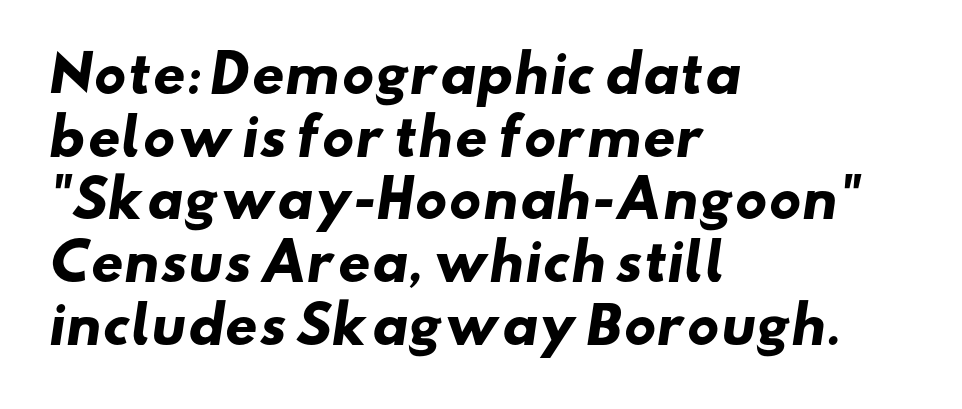
{"serif": "no", "bold": "yes", "weight": "heavy", "width": "wide", "stroke_contrast": "low", "x_height": "small", "monospaced": "no", "underline": "no", "align": "left", "line_spacing_ratio": 1.23, "letter_spacing": "normal", "letter_spacing_em": 0.0, "glyph_px": 51}
